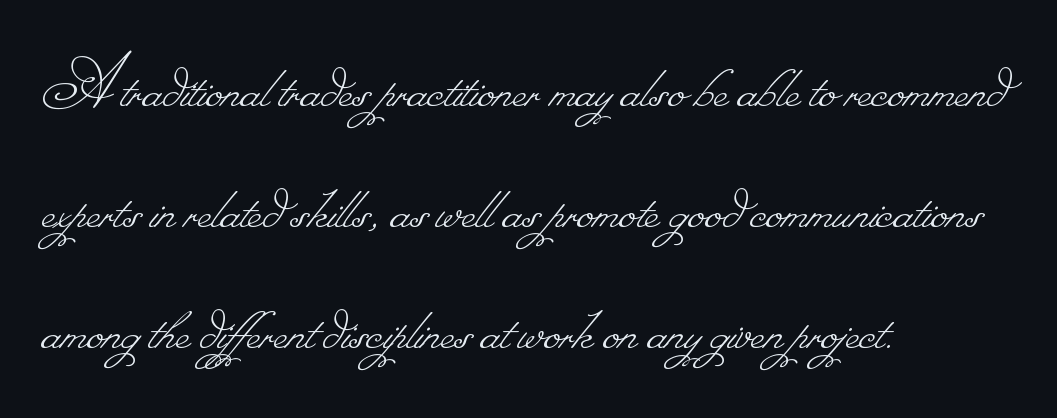
Q: Is the text bold? A: No.
Q: Is the text underlined? A: No.
Q: How is the paragraph aligned? A: Left-aligned.
Q: Is the spacing between letters normal or unusually wide? A: Normal.
Q: Is the spacing between lines tight, normal or loose? A: Normal.
Q: Width (condensed, normal, or wide)? A: Normal.
Q: Stroke contrast? A: Low.
Q: Monospaced? A: No.
